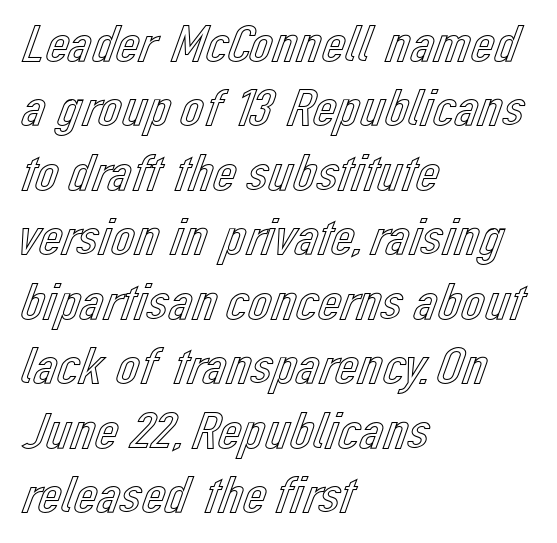
{"width": "normal", "x_height": "medium", "monospaced": "no", "underline": "no", "align": "left", "line_spacing_ratio": 1.24, "letter_spacing": "normal", "letter_spacing_em": 0.0, "glyph_px": 52}
